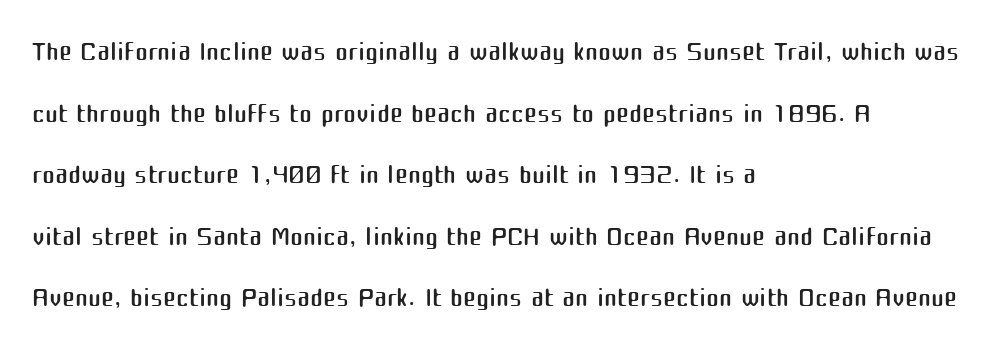
{"serif": "no", "italic": "no", "bold": "no", "weight": "regular", "width": "normal", "stroke_contrast": "medium", "x_height": "medium", "monospaced": "no", "underline": "no", "align": "left", "line_spacing": "normal", "line_spacing_ratio": 1.58, "letter_spacing": "normal", "letter_spacing_em": 0.0, "glyph_px": 39}
